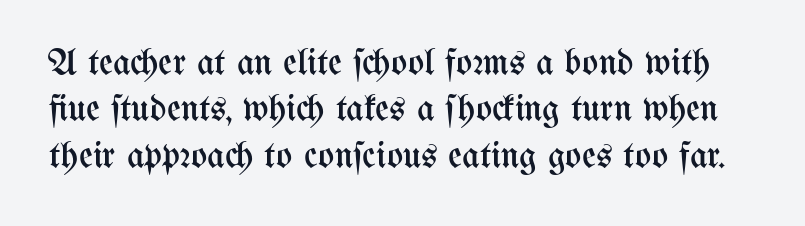
The image shows 38 px regular-weight, condensed type, upright; set line spacing 1.22x, normal letter spacing, not underlined; medium stroke contrast and a medium x-height.
